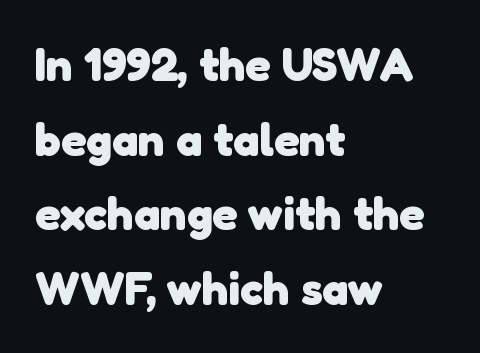
The image shows 47 px heavy sans-serif type; set left-aligned, normal line spacing (1.59x), normal letter spacing, not underlined; low stroke contrast and a medium x-height.
